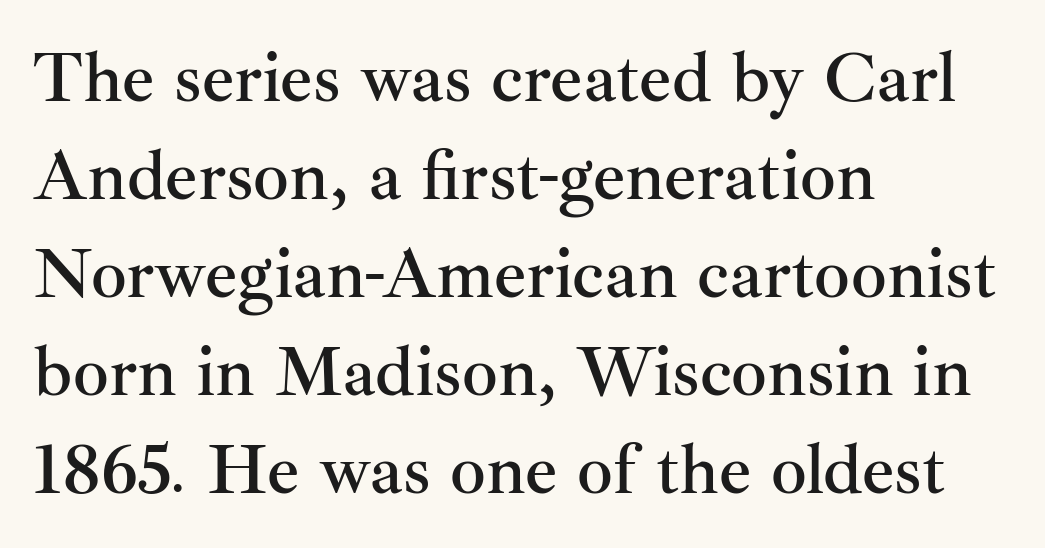
{"serif": "yes", "italic": "no", "width": "normal", "stroke_contrast": "medium", "x_height": "small", "monospaced": "no", "underline": "no", "align": "left", "line_spacing": "normal", "line_spacing_ratio": 1.38, "letter_spacing": "normal", "letter_spacing_em": 0.0, "glyph_px": 71}
